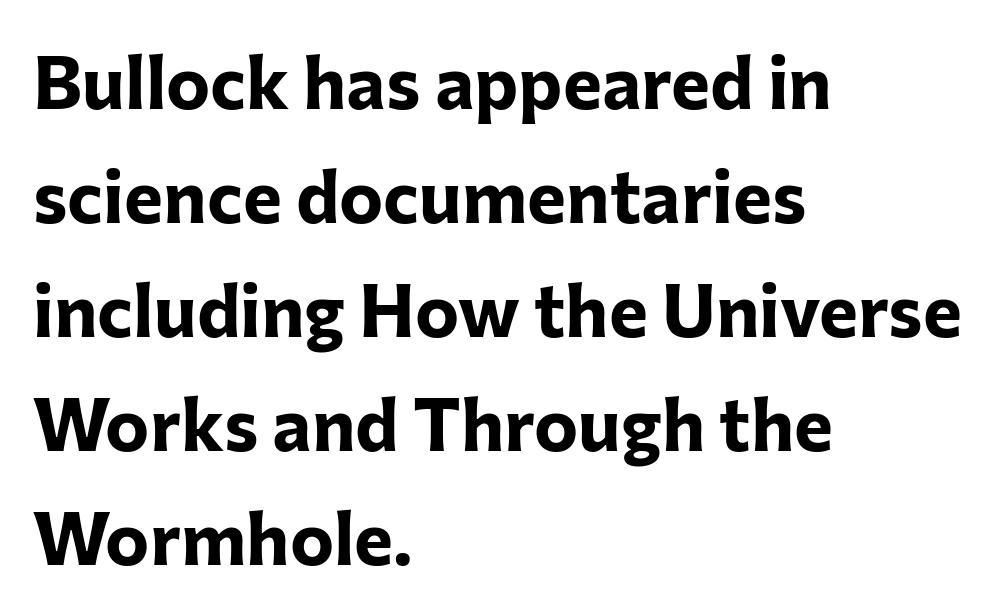
{"serif": "no", "italic": "no", "bold": "yes", "weight": "bold", "width": "normal", "stroke_contrast": "low", "x_height": "medium", "monospaced": "no", "underline": "no", "align": "left", "line_spacing": "normal", "line_spacing_ratio": 1.54, "letter_spacing": "normal", "letter_spacing_em": 0.0, "glyph_px": 74}
